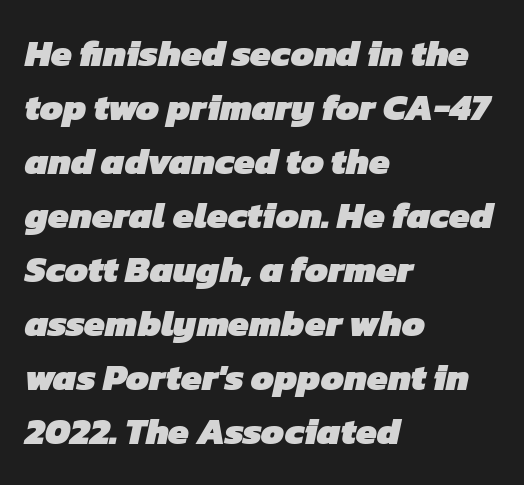
The lines are quadded left. Leading: standard. A sans-serif font was chosen for this passage. In terms of letterspacing, this is plain default setting. Proportional: the letters do not fall into vertical columns.
